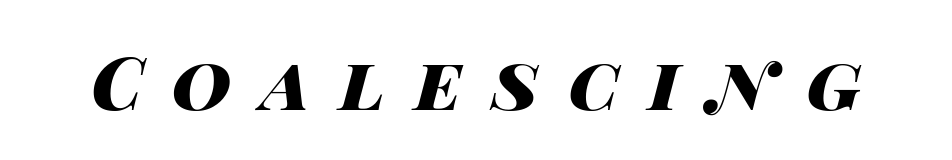
Q: Is the text bold? A: Yes.
Q: Is the text italic (slanted)? A: Yes, it leans right by about 14 degrees.
Q: Is the text underlined? A: No.
Q: Is the spacing between letters normal or unusually wide? A: Unusually wide.
Q: Width (condensed, normal, or wide)? A: Wide.
Q: Stroke contrast? A: High.
Q: x-height? A: Large.
Q: Monospaced? A: No.
